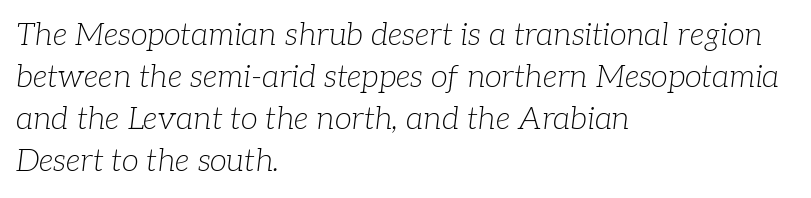
Short and long lines alike share a common starting point at left. In terms of letterform style, serifs are clearly present. Notice how the stems are inclined rather than vertical — that's the hallmark of italics. Spacing verdict: proportional, widths tailored to each character. This block has exactly the height ordinary leading produces. In terms of letterspacing, this is plain default setting.
